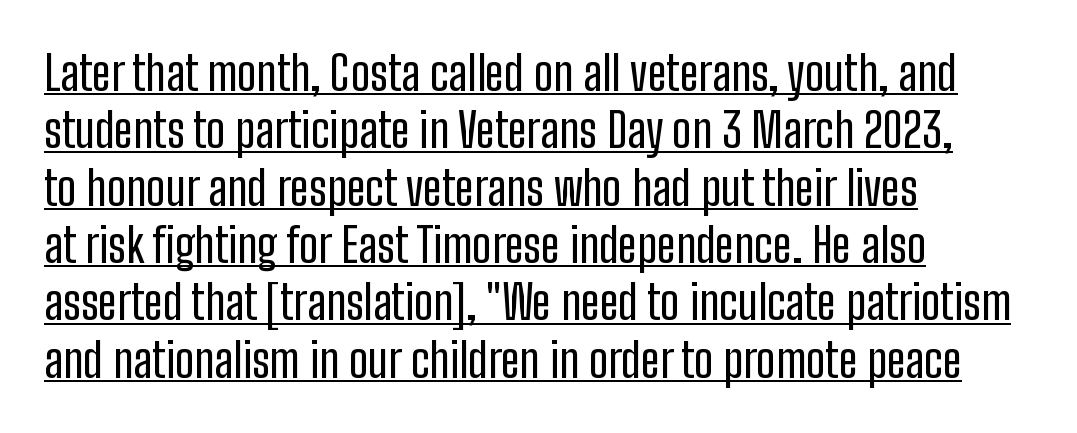
{"serif": "no", "italic": "no", "width": "condensed", "stroke_contrast": "low", "x_height": "medium", "monospaced": "no", "underline": "yes", "align": "left", "line_spacing_ratio": 1.22, "letter_spacing": "normal", "letter_spacing_em": 0.0, "glyph_px": 47}
